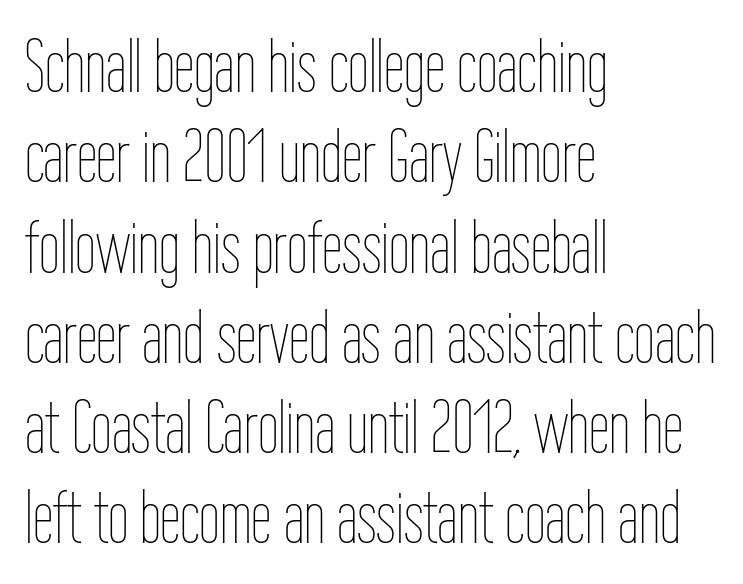
{"italic": "no", "bold": "no", "weight": "thin", "width": "condensed", "stroke_contrast": "low", "x_height": "medium", "monospaced": "no", "underline": "no", "align": "left", "line_spacing_ratio": 1.22, "letter_spacing": "normal", "letter_spacing_em": 0.0, "glyph_px": 74}
